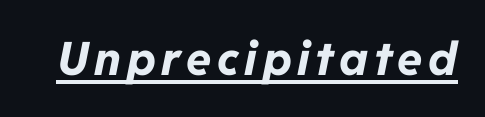
Q: Is the text bold? A: Yes.
Q: Is the text italic (slanted)? A: Yes, it leans right by about 11 degrees.
Q: Is the text underlined? A: Yes.
Q: Width (condensed, normal, or wide)? A: Normal.
Q: Stroke contrast? A: Low.
Q: x-height? A: Medium.
Q: Monospaced? A: No.
